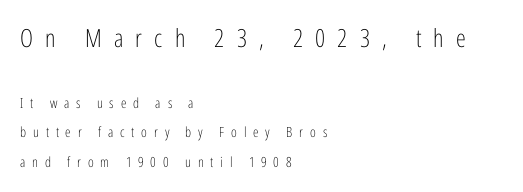
Posture: vertical. No extra ink here — the face is not bold. Is the block centered? No — it sits flush against the left margin. The letterforms stand isolated, each surrounded by extra space.
